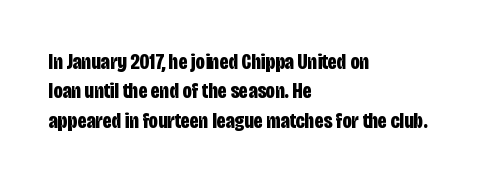
Q: Is the text bold? A: Yes.
Q: Is the text italic (slanted)? A: No, it is upright.
Q: Is the text underlined? A: No.
Q: How is the paragraph aligned? A: Left-aligned.
Q: Is the spacing between letters normal or unusually wide? A: Normal.
Q: Is the spacing between lines tight, normal or loose? A: Normal.
